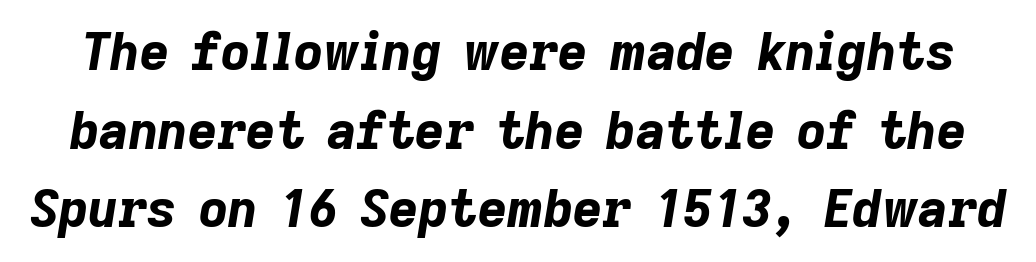
The image shows 51 px bold type, italic (leaning right); set normal line spacing (1.54x), normal letter spacing, not underlined; low stroke contrast and a medium x-height.
